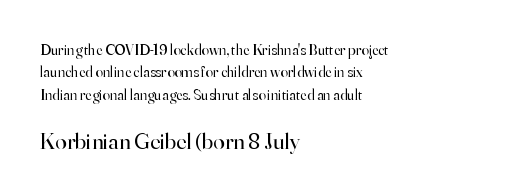
The image shows 23 px text type, upright; set left-aligned, normal line spacing (1.5x), normal letter spacing, not underlined; the second (bottom) block is 1.53x larger.
